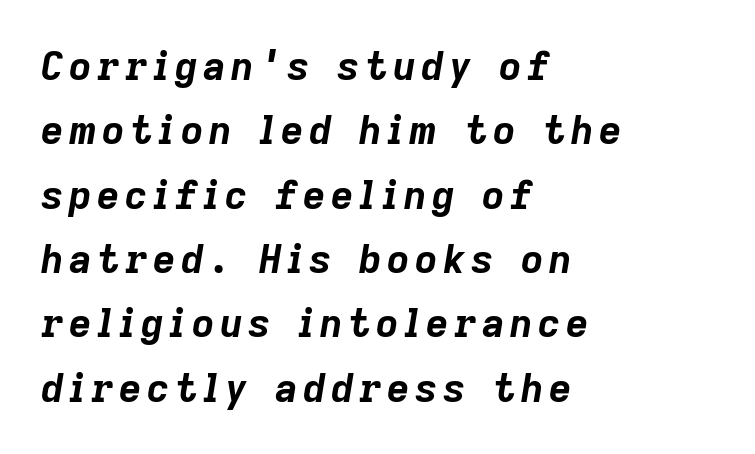
Anything drawn beneath the words? Only blank space. Style check: oblique. The font is running at its bold setting. The lines are quadded left. One glance says typical: line gaps are just what's usual. Each letter keeps its own natural width here, so spacing adapts to shape.
